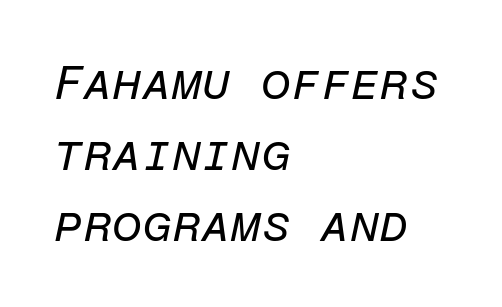
Q: Is the text bold? A: No.
Q: Is the text italic (slanted)? A: Yes, it leans right by about 12 degrees.
Q: Is the text underlined? A: No.
Q: How is the paragraph aligned? A: Left-aligned.
Q: Is the spacing between letters normal or unusually wide? A: Normal.
Q: Is the spacing between lines tight, normal or loose? A: Normal.
Q: Width (condensed, normal, or wide)? A: Normal.
Q: Stroke contrast? A: Low.
Q: x-height? A: Medium.
Q: Monospaced? A: Yes.
